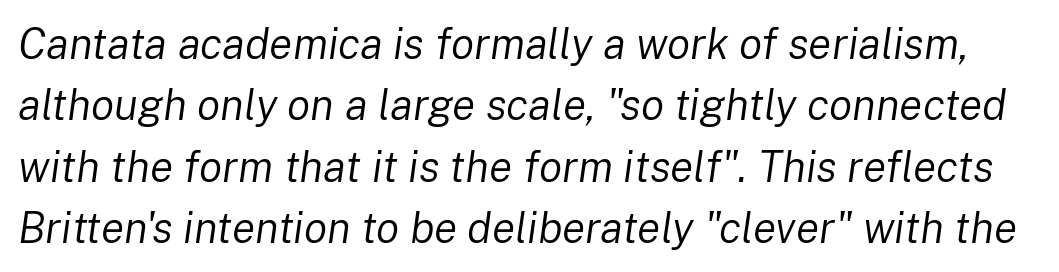
{"italic": "yes", "lean": "right", "slant_degrees": 8, "bold": "no", "weight": "regular", "width": "normal", "stroke_contrast": "low", "x_height": "medium", "monospaced": "no", "underline": "no", "line_spacing": "normal", "line_spacing_ratio": 1.43, "letter_spacing": "normal", "letter_spacing_em": 0.0, "glyph_px": 43}
